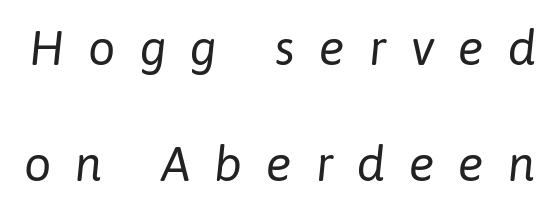
Q: Is the text bold? A: No.
Q: Is the text italic (slanted)? A: Yes, it leans right by about 6 degrees.
Q: Is the text underlined? A: No.
Q: Is the spacing between letters normal or unusually wide? A: Unusually wide.
Q: Is the spacing between lines tight, normal or loose? A: Loose.
Q: Width (condensed, normal, or wide)? A: Normal.
Q: Stroke contrast? A: Low.
Q: x-height? A: Medium.
Q: Monospaced? A: No.
